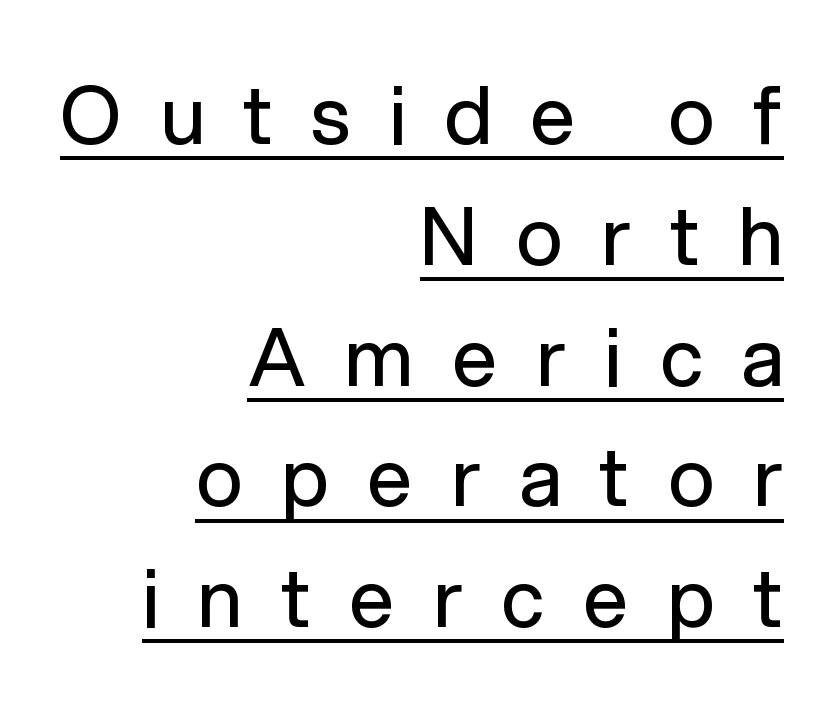
The image shows 80 px regular-weight sans-serif type, upright; set right-aligned, normal line spacing (1.51x), unusually wide letter spacing (+0.48 em), underlined; low stroke contrast and a medium x-height.
